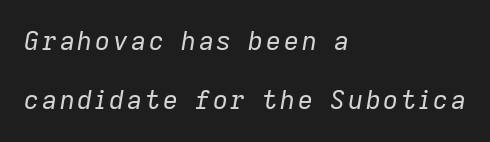
Every character sits at an angle, as italics do. A typesetter would call this leading open, well beyond the default. Check under the words: just untouched page. The weight would be labelled regular, book, light, or lighter still. The typesetter chose a ragged-right arrangement here.
